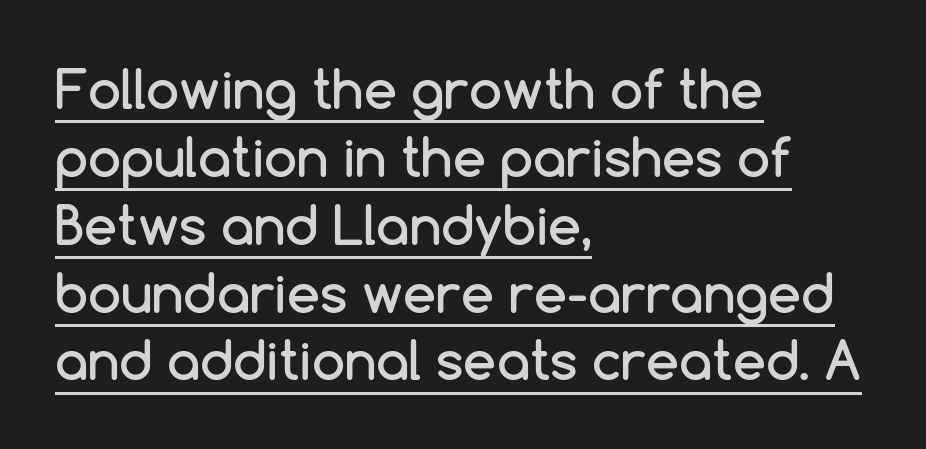
The image shows 53 px sans-serif type, upright; set left-aligned, normal line spacing (1.28x), normal letter spacing, underlined; low stroke contrast and a medium x-height.
